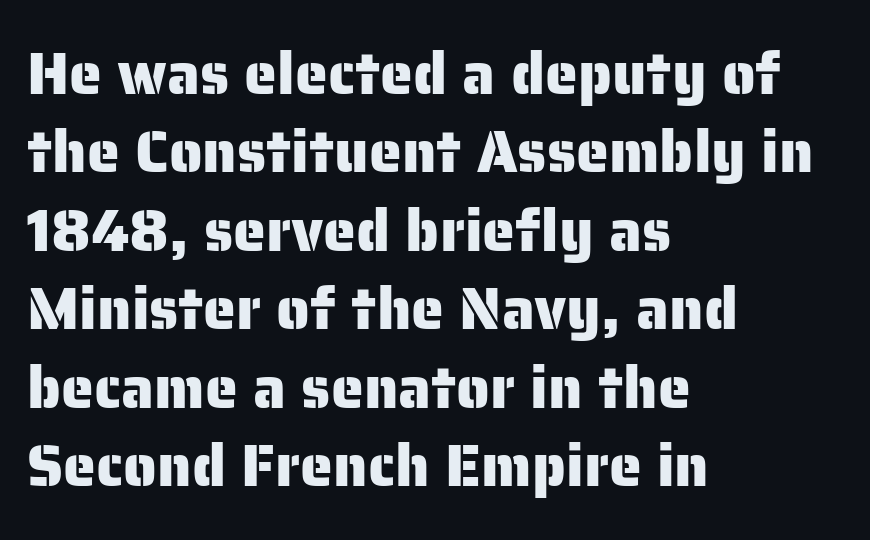
{"serif": "no", "italic": "no", "width": "normal", "stroke_contrast": "low", "x_height": "medium", "monospaced": "no", "underline": "no", "align": "left", "line_spacing": "normal", "line_spacing_ratio": 1.33, "letter_spacing": "normal", "letter_spacing_em": 0.0, "glyph_px": 59}
